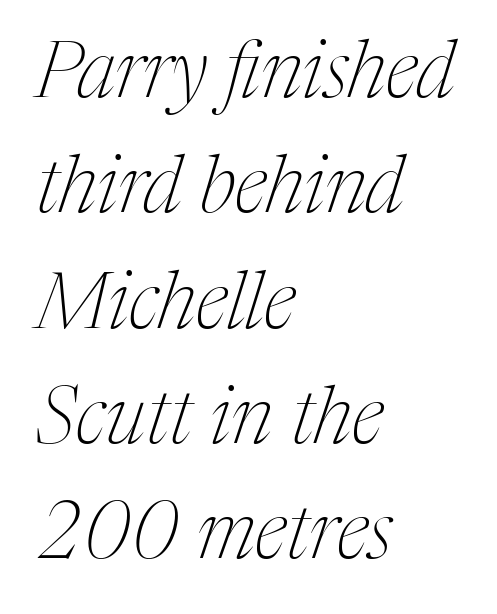
Tracking here is standard; glyphs follow each other at the usual distance. The face used here is proportionally spaced, like ordinary book or web type. A classic flush-left, rag-right setting is used for this passage. Bare-footed words on every line. Stems and bowls with no extra thickness — not bold.
